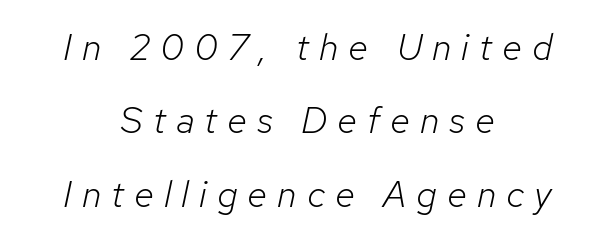
The weight tops out at a normal text grade. The font's italic variant was chosen for this text. The typesetter chose a symmetrical, centered arrangement here. Interline gaps are noticeably wide in this sample. Do the characters align in a grid? No, the font is proportional.
